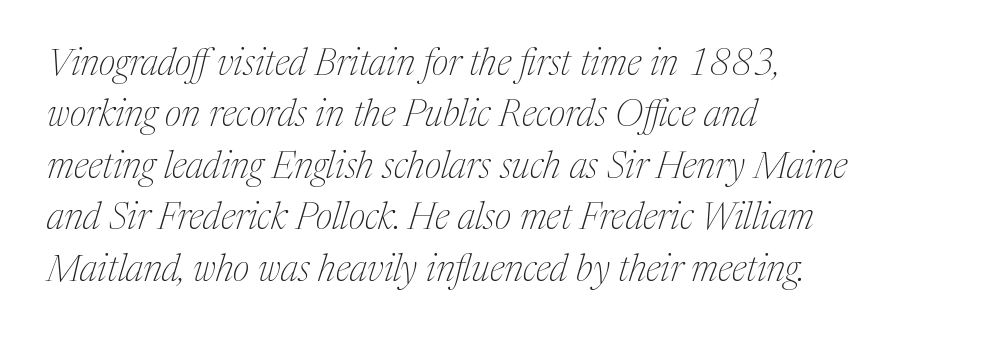
{"serif": "yes", "italic": "yes", "lean": "right", "slant_degrees": 17, "bold": "no", "weight": "thin", "width": "normal", "stroke_contrast": "medium", "x_height": "medium", "monospaced": "no", "underline": "no", "align": "left", "line_spacing": "normal", "line_spacing_ratio": 1.39, "letter_spacing": "normal", "letter_spacing_em": 0.0, "glyph_px": 37}
